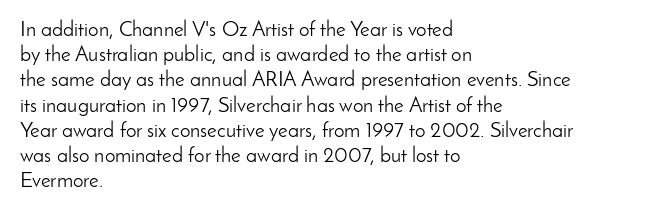
Q: Is the text bold? A: No.
Q: Is the text italic (slanted)? A: No, it is upright.
Q: Is the text underlined? A: No.
Q: How is the paragraph aligned? A: Left-aligned.
Q: Is the spacing between letters normal or unusually wide? A: Normal.
